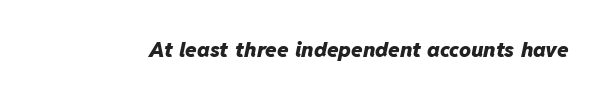
Q: Is the text bold? A: Yes.
Q: Is the text italic (slanted)? A: Yes, it leans right by about 11 degrees.
Q: Is the text underlined? A: No.
Q: Is the spacing between letters normal or unusually wide? A: Normal.
